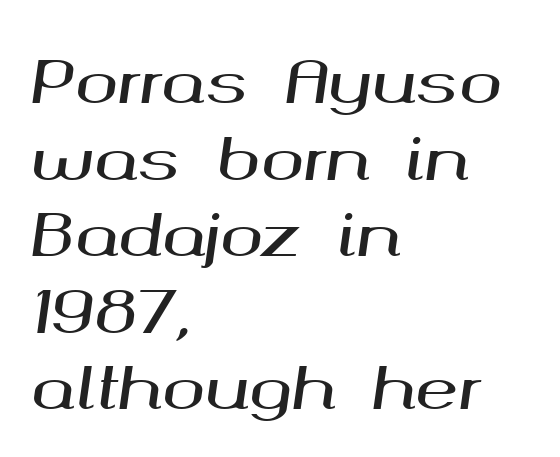
{"italic": "yes", "lean": "right", "slant_degrees": 8, "width": "wide", "stroke_contrast": "medium", "x_height": "medium", "monospaced": "no", "underline": "no", "align": "left", "line_spacing": "normal", "line_spacing_ratio": 1.32, "letter_spacing": "normal", "letter_spacing_em": 0.0, "glyph_px": 58}
